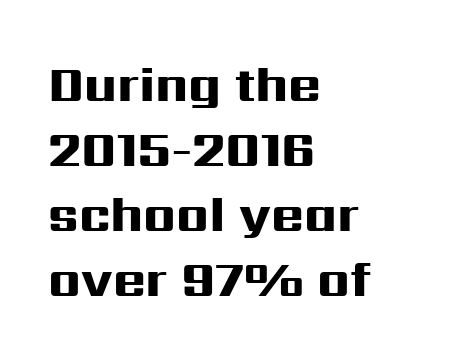
{"serif": "no", "italic": "no", "bold": "yes", "weight": "heavy", "width": "wide", "stroke_contrast": "high", "x_height": "medium", "monospaced": "no", "underline": "no", "align": "left", "line_spacing": "normal", "line_spacing_ratio": 1.3, "letter_spacing": "normal", "letter_spacing_em": 0.0, "glyph_px": 50}
